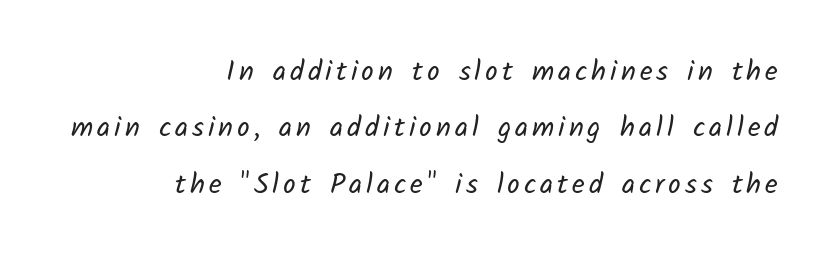
Q: Is the text bold? A: No.
Q: Is the typeface a serif or a sans-serif typeface? A: Sans-serif.
Q: Is the text underlined? A: No.
Q: How is the paragraph aligned? A: Right-aligned.
Q: Is the spacing between lines tight, normal or loose? A: Loose.
Q: Width (condensed, normal, or wide)? A: Normal.
Q: Stroke contrast? A: Low.
Q: x-height? A: Medium.
Q: Monospaced? A: No.
